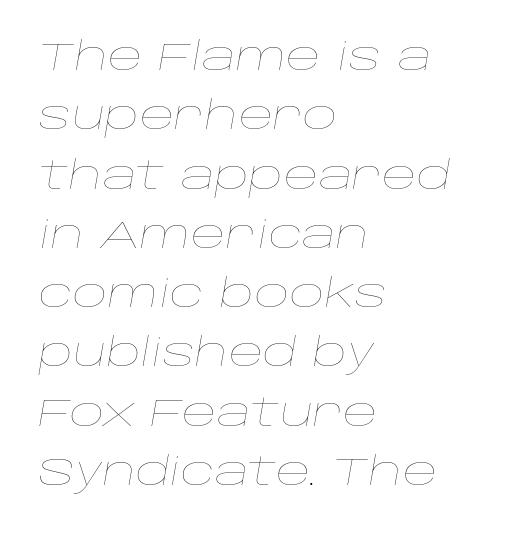
{"italic": "yes", "lean": "right", "slant_degrees": 10, "bold": "no", "weight": "thin", "width": "wide", "stroke_contrast": "low", "x_height": "large", "monospaced": "no", "underline": "no", "align": "left", "line_spacing": "normal", "line_spacing_ratio": 1.56, "letter_spacing": "normal", "letter_spacing_em": 0.0, "glyph_px": 38}
